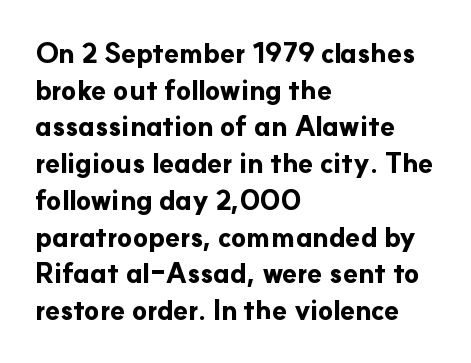
{"italic": "no", "bold": "yes", "underline": "no", "align": "left", "line_spacing": "normal", "line_spacing_ratio": 1.36, "letter_spacing": "normal", "letter_spacing_em": 0.0, "glyph_px": 27}
